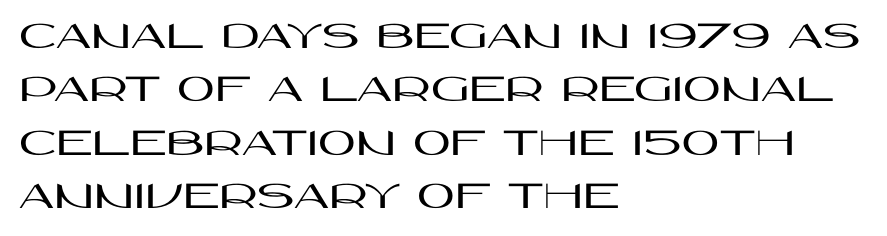
{"serif": "no", "italic": "no", "width": "wide", "stroke_contrast": "high", "x_height": "large", "monospaced": "no", "underline": "no", "align": "left", "line_spacing": "normal", "line_spacing_ratio": 1.3, "letter_spacing": "normal", "letter_spacing_em": 0.0, "glyph_px": 41}
